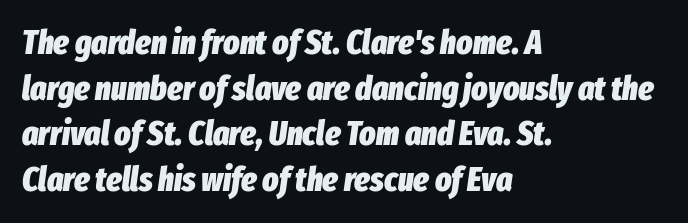
The face used here is rendered with its standard letterfit. The rendering anchors every line to the left-hand side. Leading matches the norm, producing a regular column. Slanted lettering throughout. The face used here is proportionally spaced, like ordinary book or web type.
